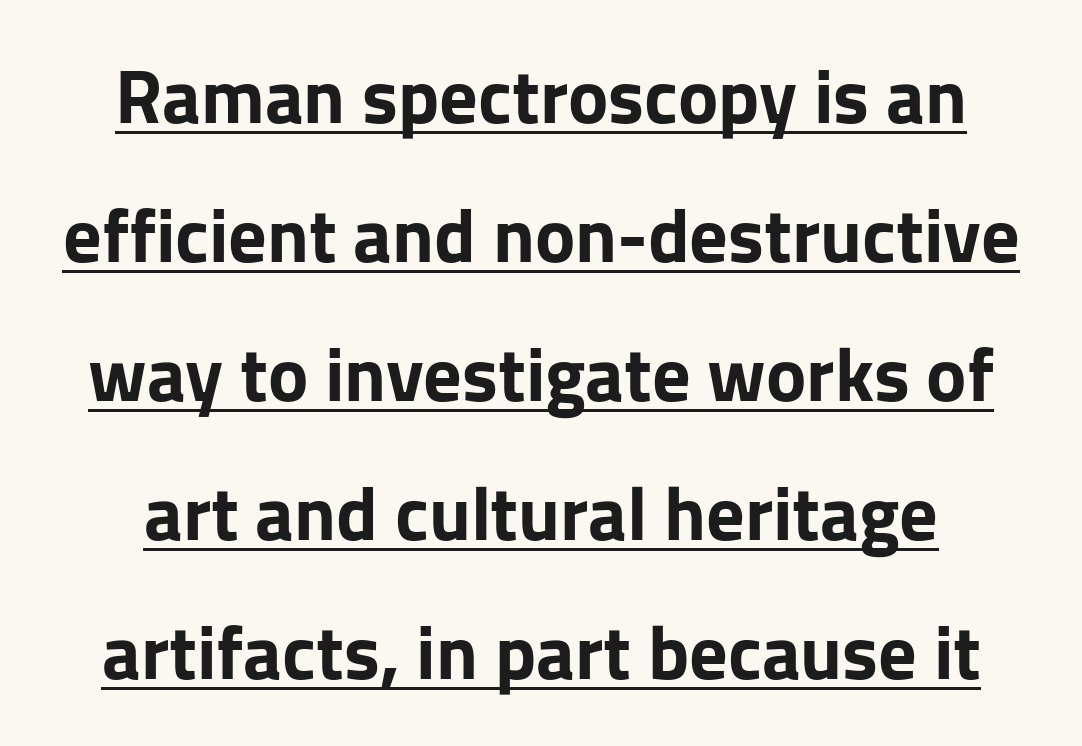
Note: no serifs on the glyphs. What stands out about the letter spacing? Nothing — it is the standard amount. The sample's only ornament is a line tracing under the words. Here the designer chose a conventional face with non-uniform glyph widths. If you folded the block vertically in half, each line would mirror itself in length. These lines carry a lot of weight — the face is fully bold.
